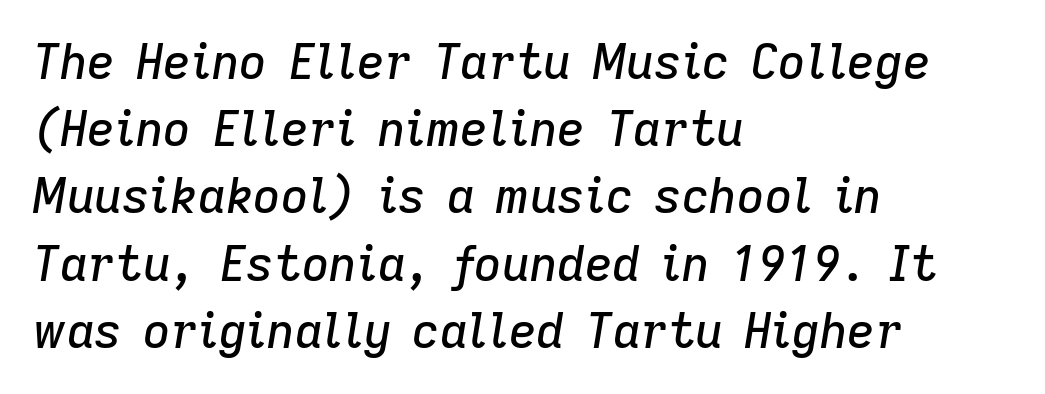
The image shows 48 px text type, italic (leaning right); set left-aligned, normal line spacing (1.4x), normal letter spacing, not underlined; low stroke contrast and a medium x-height.
